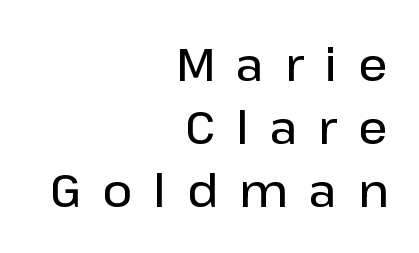
Observe the wide spacing: letters keep a clear distance from each other. Heft: intermediate — a semibold. Note: no serifs on the glyphs. The letters stand straight up with perfectly vertical stems.
